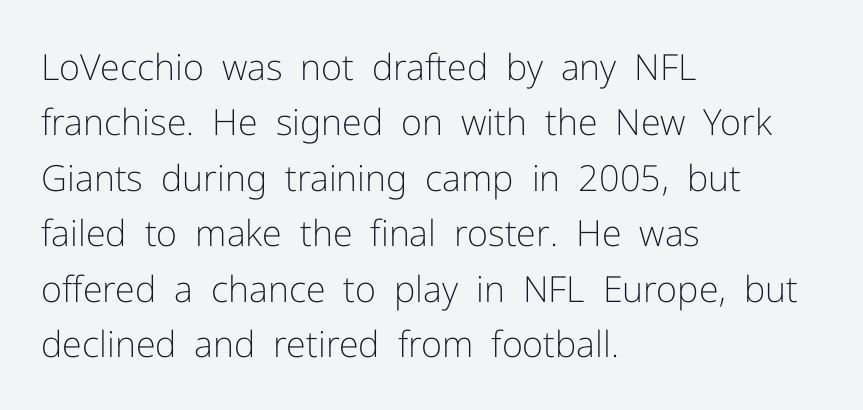
Q: Is the text bold? A: No.
Q: Is the text italic (slanted)? A: No, it is upright.
Q: Is the typeface a serif or a sans-serif typeface? A: Sans-serif.
Q: Is the text underlined? A: No.
Q: How is the paragraph aligned? A: Left-aligned.
Q: Is the spacing between letters normal or unusually wide? A: Normal.
Q: Is the spacing between lines tight, normal or loose? A: Normal.
Q: Width (condensed, normal, or wide)? A: Normal.
Q: Stroke contrast? A: Low.
Q: x-height? A: Medium.
Q: Monospaced? A: No.
